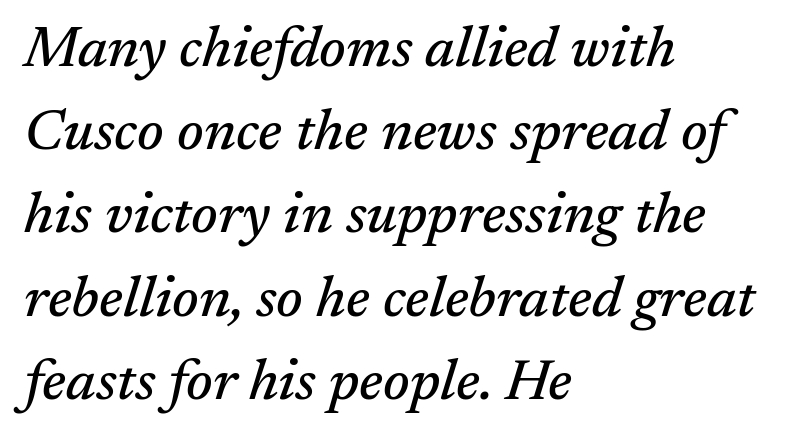
Q: Is the text italic (slanted)? A: Yes, it leans right by about 17 degrees.
Q: Is the typeface a serif or a sans-serif typeface? A: Serif.
Q: Is the text underlined? A: No.
Q: How is the paragraph aligned? A: Left-aligned.
Q: Is the spacing between letters normal or unusually wide? A: Normal.
Q: Is the spacing between lines tight, normal or loose? A: Normal.
Q: Width (condensed, normal, or wide)? A: Normal.
Q: Stroke contrast? A: Medium.
Q: x-height? A: Medium.
Q: Monospaced? A: No.
